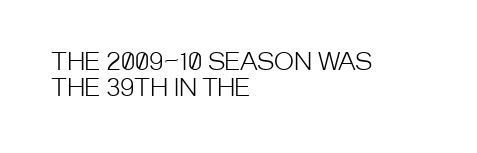
Q: Is the text bold? A: No.
Q: Is the text italic (slanted)? A: No, it is upright.
Q: Is the text underlined? A: No.
Q: How is the paragraph aligned? A: Left-aligned.
Q: Is the spacing between letters normal or unusually wide? A: Normal.
Q: Is the spacing between lines tight, normal or loose? A: Tight.
